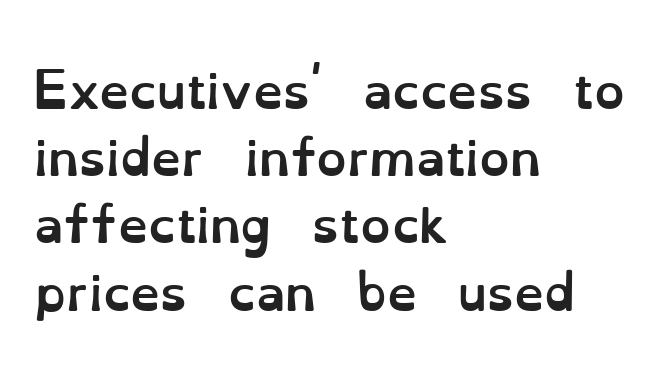
The image shows 48 px semibold type, upright; set left-aligned, normal line spacing (1.4x), normal letter spacing, not underlined; low stroke contrast and a small x-height.
